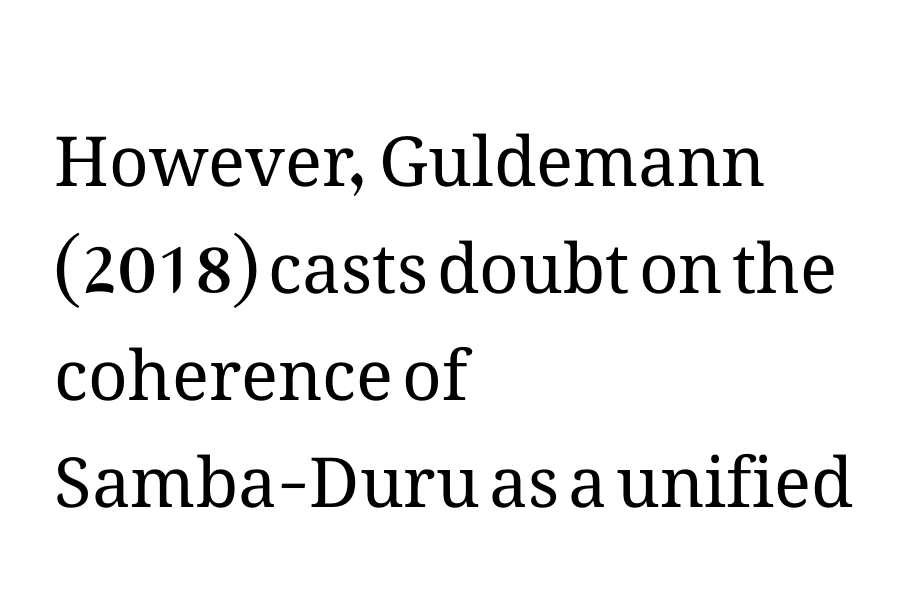
The image shows 69 px regular-weight type, upright; set left-aligned, normal line spacing (1.55x), normal letter spacing, not underlined; medium stroke contrast and a medium x-height.
